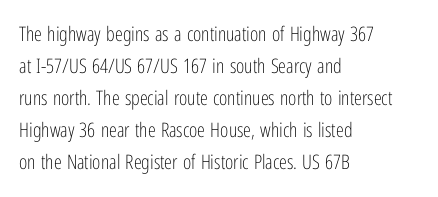
The image shows 20 px text type, upright; set left-aligned, normal line spacing (1.6x), normal letter spacing, not underlined.
